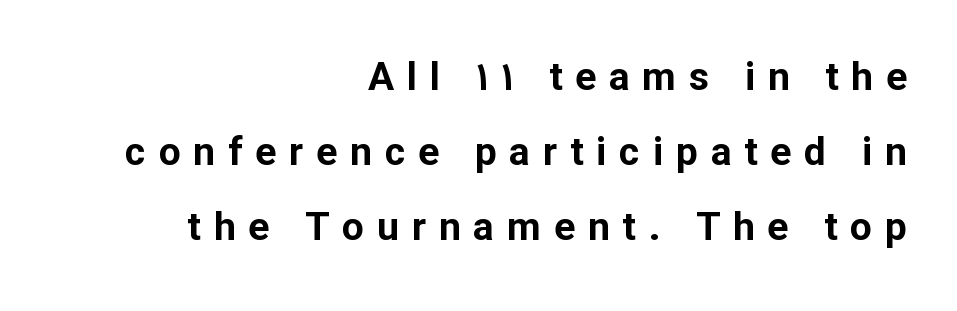
The image shows 39 px bold sans-serif type, upright; set right-aligned, loose line spacing (1.92x), unusually wide letter spacing (+0.33 em), not underlined; low stroke contrast and a medium x-height.
